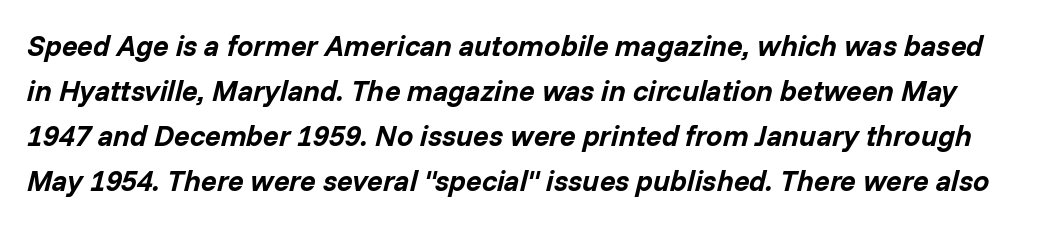
Q: Is the text bold? A: Yes.
Q: Is the text italic (slanted)? A: Yes, it leans right by about 14 degrees.
Q: Is the text underlined? A: No.
Q: Is the spacing between letters normal or unusually wide? A: Normal.
Q: Is the spacing between lines tight, normal or loose? A: Normal.
Q: Width (condensed, normal, or wide)? A: Normal.
Q: Stroke contrast? A: Low.
Q: x-height? A: Medium.
Q: Monospaced? A: No.
